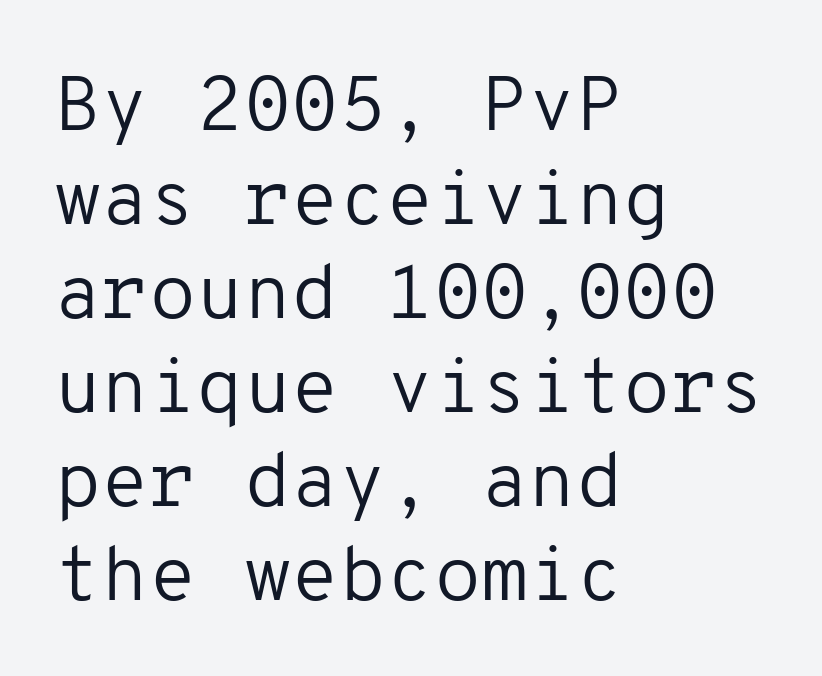
{"serif": "no", "italic": "no", "bold": "no", "weight": "regular", "width": "normal", "stroke_contrast": "low", "x_height": "medium", "monospaced": "yes", "underline": "no", "align": "left", "line_spacing_ratio": 1.22, "letter_spacing": "normal", "letter_spacing_em": 0.0, "glyph_px": 77}
